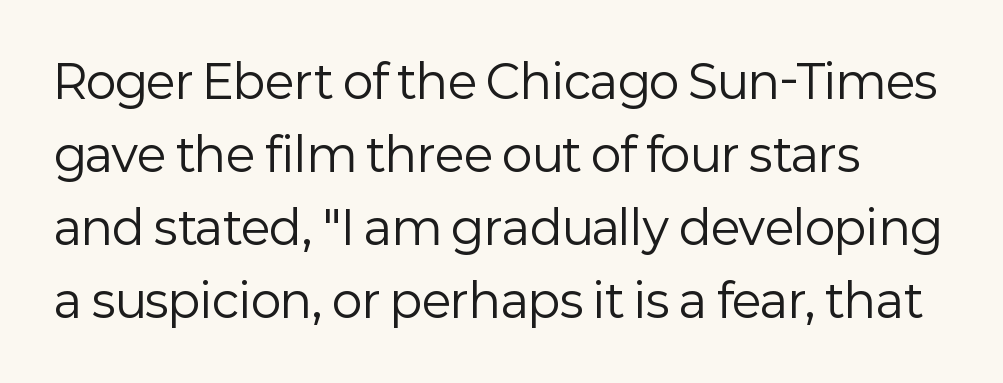
Normally led — the rows are evenly, conventionally spaced. You could not count columns in this text — the font is proportionally spaced. Serifs: no, the terminals of the letterforms are clean. Words appear dense and cohesive because spacing is normal. A typesetter would mark this as roman, not italic. Clear beneath every line of the passage.
